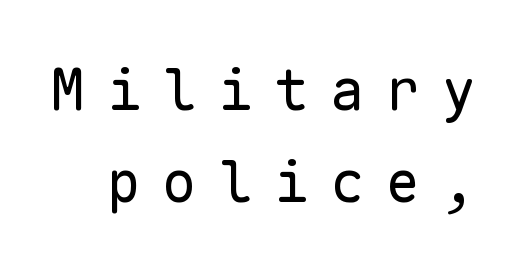
Q: Is the text bold? A: No.
Q: Is the text italic (slanted)? A: No, it is upright.
Q: Is the typeface a serif or a sans-serif typeface? A: Sans-serif.
Q: Is the text underlined? A: No.
Q: Is the spacing between letters normal or unusually wide? A: Unusually wide.
Q: Is the spacing between lines tight, normal or loose? A: Normal.
Q: Width (condensed, normal, or wide)? A: Normal.
Q: Stroke contrast? A: Low.
Q: x-height? A: Medium.
Q: Monospaced? A: Yes.
